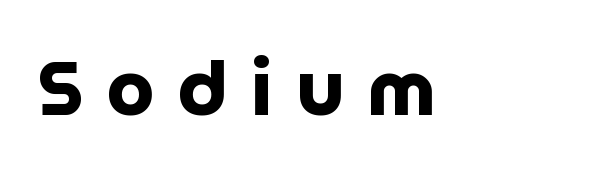
The image shows 74 px heavy sans-serif type, upright; set unusually wide letter spacing (+0.32 em), not underlined; low stroke contrast and a large x-height.
